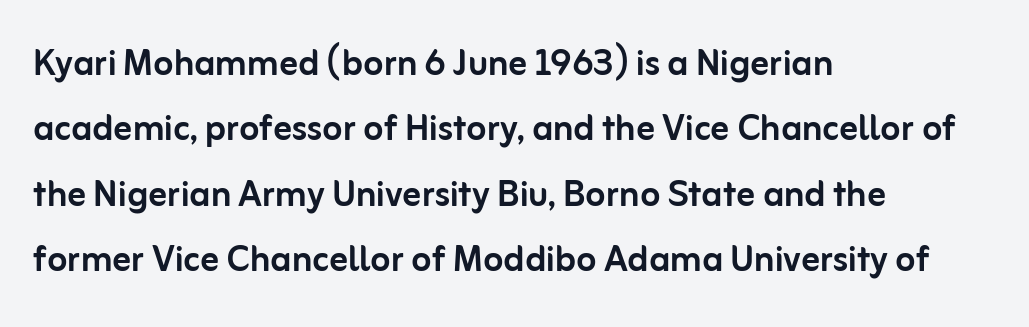
Q: Is the text italic (slanted)? A: No, it is upright.
Q: Is the typeface a serif or a sans-serif typeface? A: Sans-serif.
Q: Is the text underlined? A: No.
Q: How is the paragraph aligned? A: Left-aligned.
Q: Is the spacing between letters normal or unusually wide? A: Normal.
Q: Is the spacing between lines tight, normal or loose? A: Normal.
Q: Width (condensed, normal, or wide)? A: Normal.
Q: Stroke contrast? A: Low.
Q: x-height? A: Medium.
Q: Monospaced? A: No.
